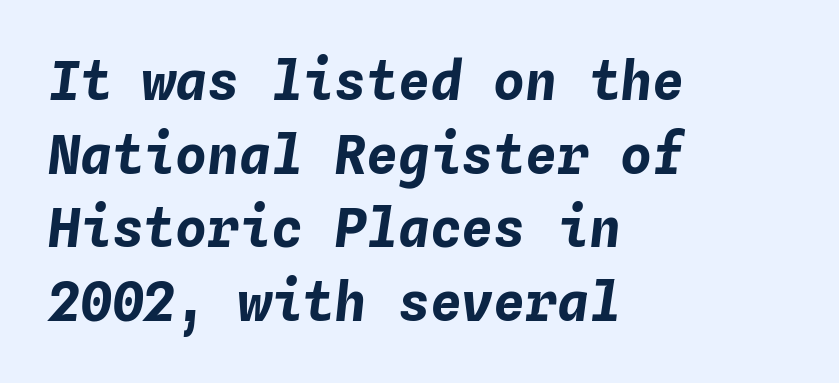
These lines carry a lot of weight — the face is fully bold. The gaps between neighbouring characters are ordinary and unremarkable. The words here are not underlined. The lines in this sample share a left origin and differ only in where they stop. Each letter, wide or thin by design, is forced into the same width here. Observe the lean: these are italic letterforms.
